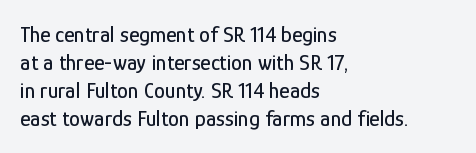
The image shows 22 px text type, upright; set left-aligned, normal line spacing (1.28x), normal letter spacing, not underlined.
